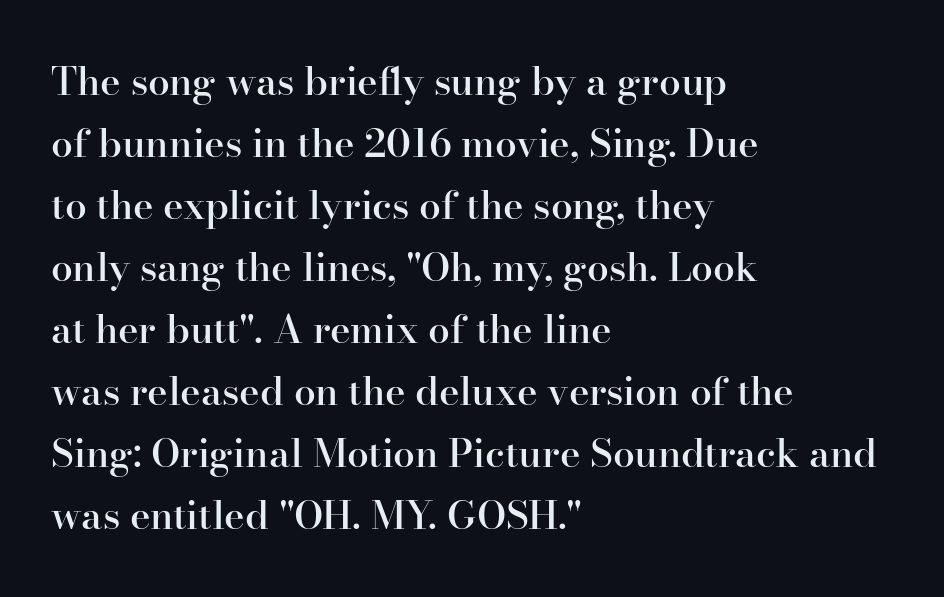
Bold? Not quite — semibold, heavier than regular but stopping short. Is the letter spacing exaggerated? No — it looks like the ordinary default. The space beneath each line is pristine and unruled. The rendering uses natural spacing where letterforms have individual widths.
